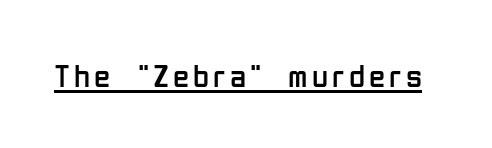
Weight: not bold — regular or lighter. Upright lettering throughout. Classification — sans serif. Here the designer chose a conventional face with non-uniform glyph widths. Caption: lettering with a line underneath.
